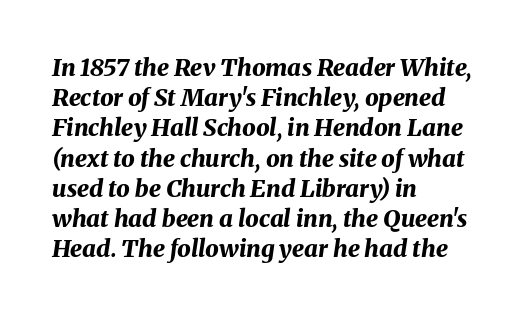
{"italic": "yes", "lean": "right", "slant_degrees": 8, "bold": "yes", "underline": "no", "align": "left", "line_spacing": "normal", "line_spacing_ratio": 1.26, "letter_spacing": "normal", "letter_spacing_em": 0.0, "glyph_px": 24}
